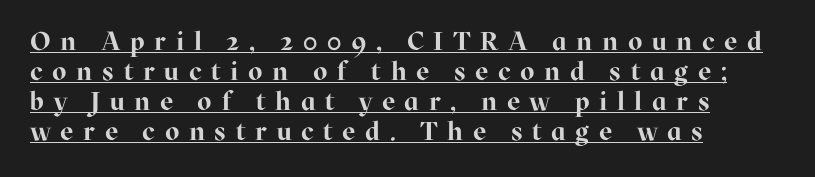
Q: Is the text bold? A: Yes.
Q: Is the text italic (slanted)? A: No, it is upright.
Q: Is the text underlined? A: Yes.
Q: How is the paragraph aligned? A: Left-aligned.
Q: Is the spacing between letters normal or unusually wide? A: Unusually wide.
Q: Is the spacing between lines tight, normal or loose? A: Tight.
